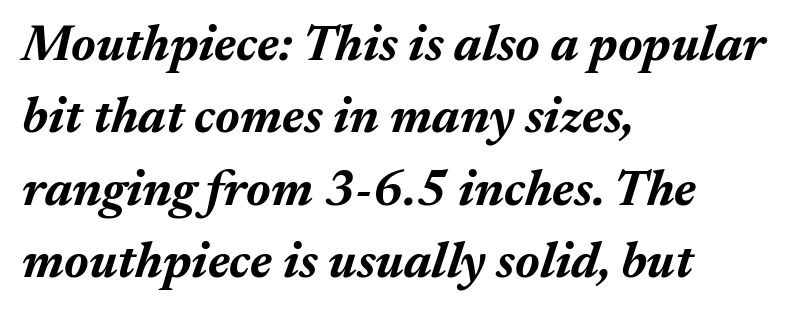
Q: Is the text bold? A: Yes.
Q: Is the text italic (slanted)? A: Yes, it leans right by about 17 degrees.
Q: Is the text underlined? A: No.
Q: How is the paragraph aligned? A: Left-aligned.
Q: Is the spacing between letters normal or unusually wide? A: Normal.
Q: Is the spacing between lines tight, normal or loose? A: Normal.
Q: Width (condensed, normal, or wide)? A: Normal.
Q: Stroke contrast? A: Medium.
Q: x-height? A: Medium.
Q: Monospaced? A: No.
